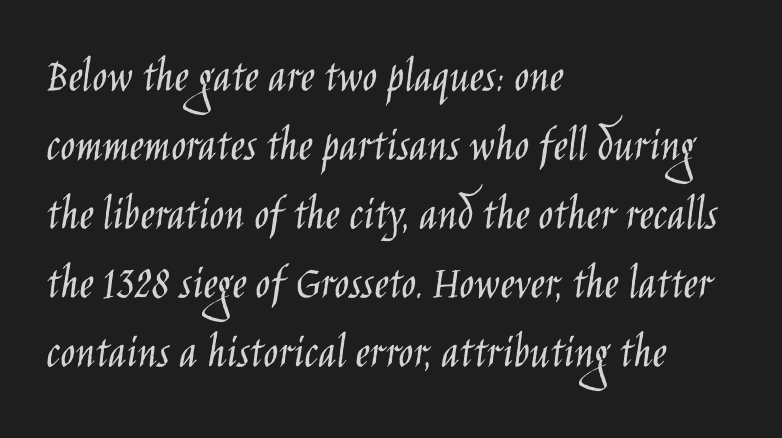
{"serif": "no", "bold": "no", "weight": "light", "width": "condensed", "stroke_contrast": "low", "x_height": "large", "monospaced": "no", "underline": "no", "align": "left", "line_spacing": "normal", "line_spacing_ratio": 1.41, "letter_spacing": "normal", "letter_spacing_em": 0.0, "glyph_px": 49}
